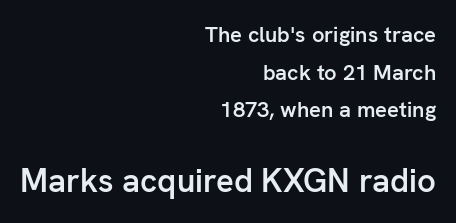
Firm but not heavy-handed strokes: this text is semibold. Every character sits straight up, as roman type does. These lines are rendered in a variable-pitch font. No feet cap the strokes, marking this as sans-serif type. Words float on clear page, feet unadorned.
